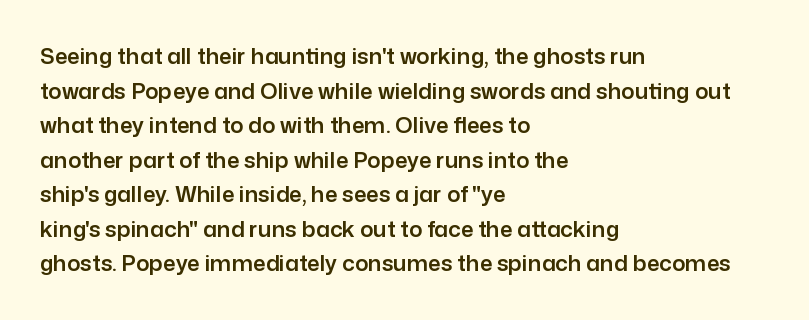
The image shows 22 px text type, upright; set left-aligned, normal line spacing (1.57x), normal letter spacing, not underlined.
